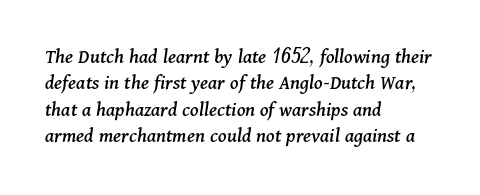
{"italic": "yes", "lean": "right", "slant_degrees": 11, "underline": "no", "align": "left", "line_spacing": "normal", "line_spacing_ratio": 1.26, "letter_spacing": "normal", "letter_spacing_em": 0.0, "glyph_px": 21}
